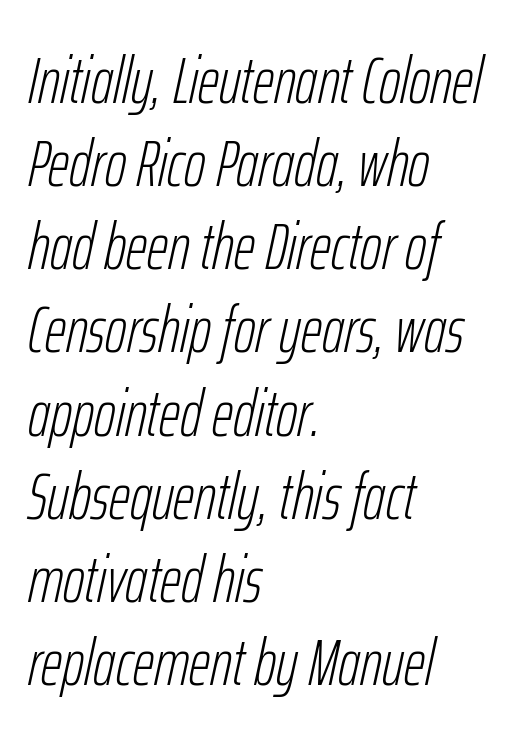
The image shows 66 px light, condensed type, italic (leaning right); set left-aligned, normal line spacing (1.26x), normal letter spacing, not underlined; low stroke contrast and a medium x-height.
